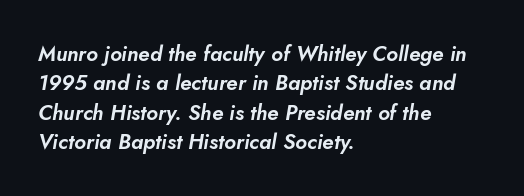
{"italic": "yes", "lean": "right", "slant_degrees": 5, "underline": "no", "align": "left", "line_spacing": "normal", "line_spacing_ratio": 1.4, "letter_spacing": "normal", "letter_spacing_em": 0.0, "glyph_px": 21}
